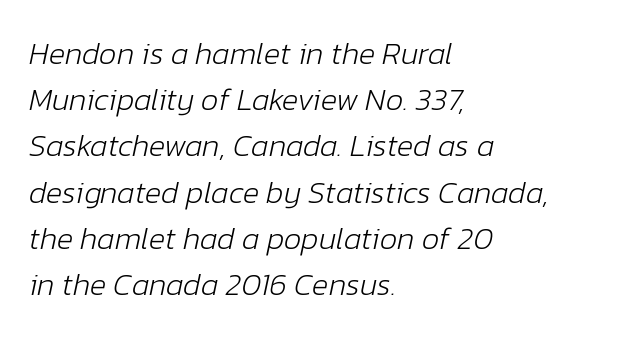
The vertical gap from one line to the next is medium. Between one letter and the next there's only the usual sliver of space. Think of a printed novel: that variable character pitch is what you see here. Quick note: italic. The passage is arranged the way most books set body copy — flush left.
